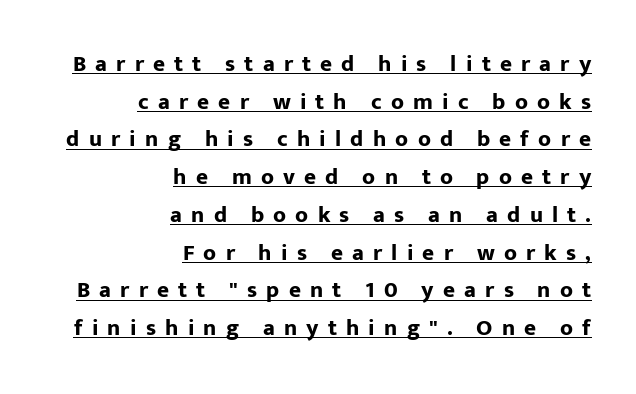
Q: Is the text bold? A: Yes.
Q: Is the text italic (slanted)? A: No, it is upright.
Q: Is the text underlined? A: Yes.
Q: How is the paragraph aligned? A: Right-aligned.
Q: Is the spacing between letters normal or unusually wide? A: Unusually wide.
Q: Is the spacing between lines tight, normal or loose? A: Normal.
